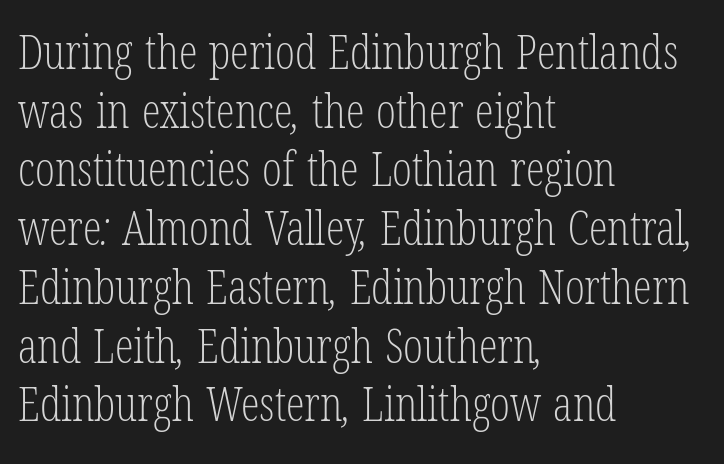
Q: Is the text bold? A: No.
Q: Is the typeface a serif or a sans-serif typeface? A: Serif.
Q: Is the text underlined? A: No.
Q: How is the paragraph aligned? A: Left-aligned.
Q: Is the spacing between letters normal or unusually wide? A: Normal.
Q: Is the spacing between lines tight, normal or loose? A: Normal.
Q: Width (condensed, normal, or wide)? A: Condensed.
Q: Stroke contrast? A: Low.
Q: x-height? A: Medium.
Q: Monospaced? A: No.
